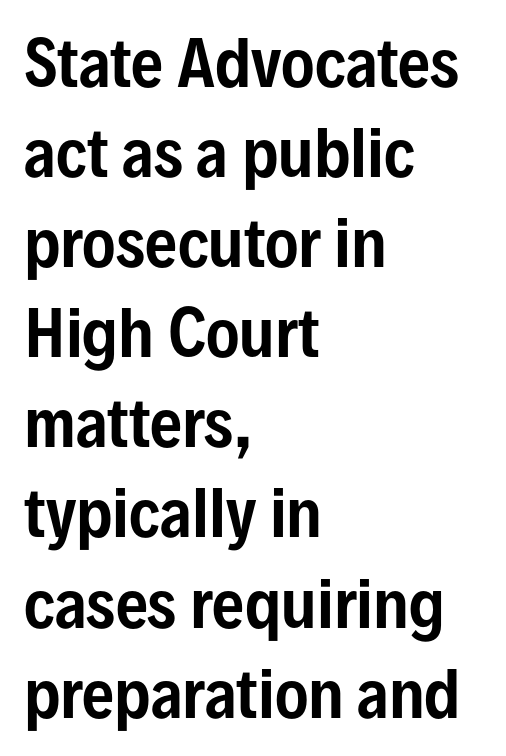
The image shows 63 px condensed sans-serif type, upright; set left-aligned, normal line spacing (1.43x), normal letter spacing, not underlined; low stroke contrast and a medium x-height.
